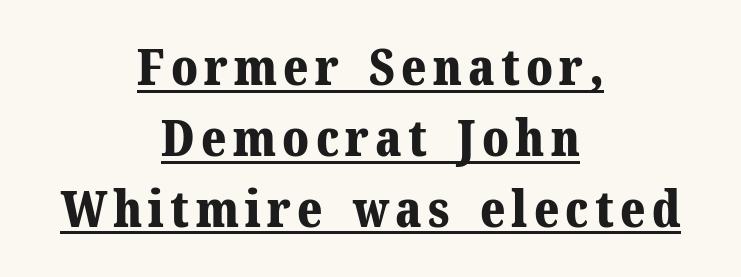
Q: Is the text bold? A: Yes.
Q: Is the text italic (slanted)? A: No, it is upright.
Q: Is the typeface a serif or a sans-serif typeface? A: Serif.
Q: Is the text underlined? A: Yes.
Q: How is the paragraph aligned? A: Centered.
Q: Is the spacing between lines tight, normal or loose? A: Normal.
Q: Width (condensed, normal, or wide)? A: Normal.
Q: Stroke contrast? A: Medium.
Q: x-height? A: Medium.
Q: Monospaced? A: No.
